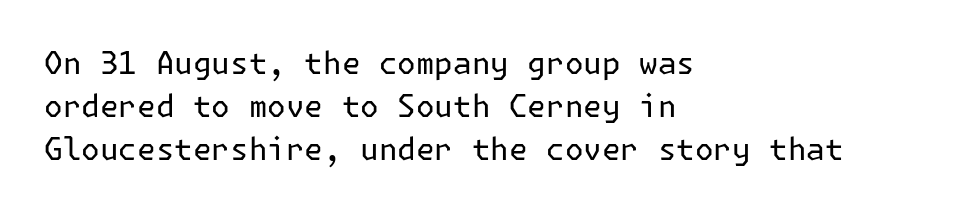
Q: Is the text bold? A: No.
Q: Is the text italic (slanted)? A: No, it is upright.
Q: Is the typeface a serif or a sans-serif typeface? A: Sans-serif.
Q: Is the text underlined? A: No.
Q: How is the paragraph aligned? A: Left-aligned.
Q: Is the spacing between letters normal or unusually wide? A: Normal.
Q: Is the spacing between lines tight, normal or loose? A: Normal.
Q: Width (condensed, normal, or wide)? A: Normal.
Q: Stroke contrast? A: Low.
Q: x-height? A: Medium.
